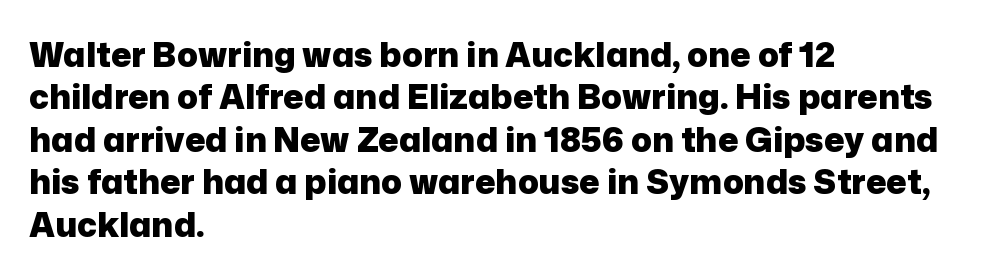
Do the characters align in a grid? No, the font is proportional. One-word summary of the alignment: left. Check under the words: just untouched page. In terms of letterform style, serifs are entirely absent.
